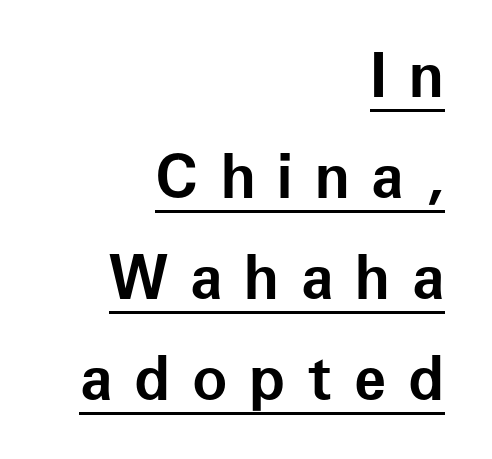
Layout note: lines flush right. The sample has been set heavy, in full bold. These lines are rendered in a variable-pitch font. Each line of the rendering has a horizontal stroke beneath the glyphs. The passage shown is typeset with a sans-serif family. These lines were composed using upright roman letters.
